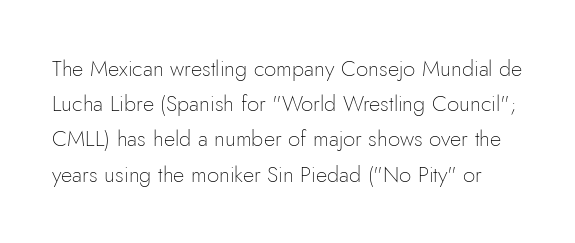
Weight class: somewhere from thin through regular. The typography opts for an upright posture over an oblique one. Leading: standard. Decoration check: the copy has no underline. Spacing between characters is what you'd get straight out of the box.
